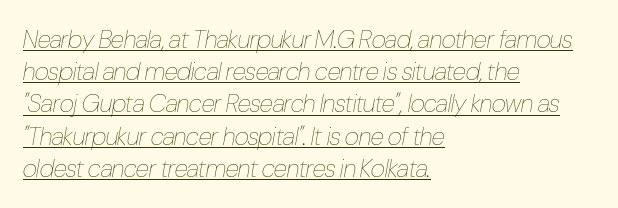
Q: Is the text bold? A: No.
Q: Is the text italic (slanted)? A: Yes, it leans right by about 10 degrees.
Q: Is the text underlined? A: Yes.
Q: How is the paragraph aligned? A: Left-aligned.
Q: Is the spacing between letters normal or unusually wide? A: Normal.
Q: Is the spacing between lines tight, normal or loose? A: Normal.
